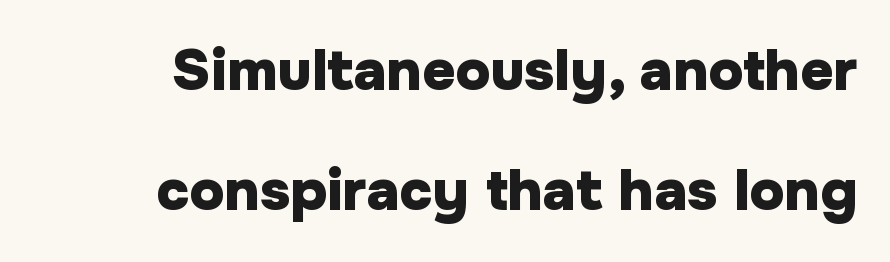
The image shows 58 px heavy sans-serif type, upright; set loose line spacing (2.07x), normal letter spacing, not underlined; low stroke contrast and a medium x-height.
